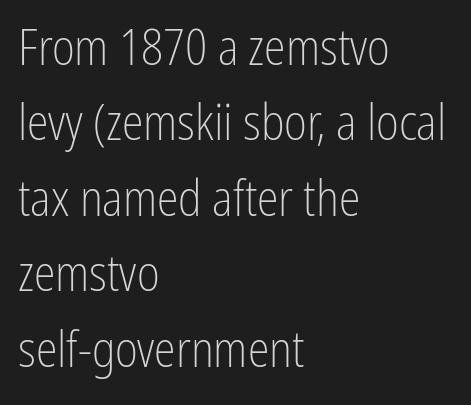
Q: Is the text bold? A: No.
Q: Is the text italic (slanted)? A: No, it is upright.
Q: Is the typeface a serif or a sans-serif typeface? A: Sans-serif.
Q: Is the text underlined? A: No.
Q: How is the paragraph aligned? A: Left-aligned.
Q: Is the spacing between letters normal or unusually wide? A: Normal.
Q: Is the spacing between lines tight, normal or loose? A: Normal.
Q: Width (condensed, normal, or wide)? A: Condensed.
Q: Stroke contrast? A: Low.
Q: x-height? A: Medium.
Q: Monospaced? A: No.
